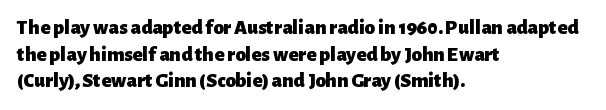
Q: Is the text bold? A: Yes.
Q: Is the text italic (slanted)? A: No, it is upright.
Q: Is the text underlined? A: No.
Q: How is the paragraph aligned? A: Left-aligned.
Q: Is the spacing between letters normal or unusually wide? A: Normal.
Q: Is the spacing between lines tight, normal or loose? A: Normal.
